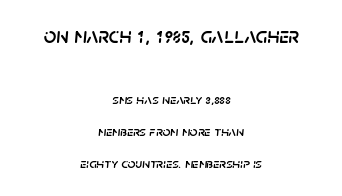
The image shows 22 px text type, italic (leaning right); set centered, loose line spacing (2.29x), normal letter spacing, not underlined; the first (top) block is 1.57x larger.
